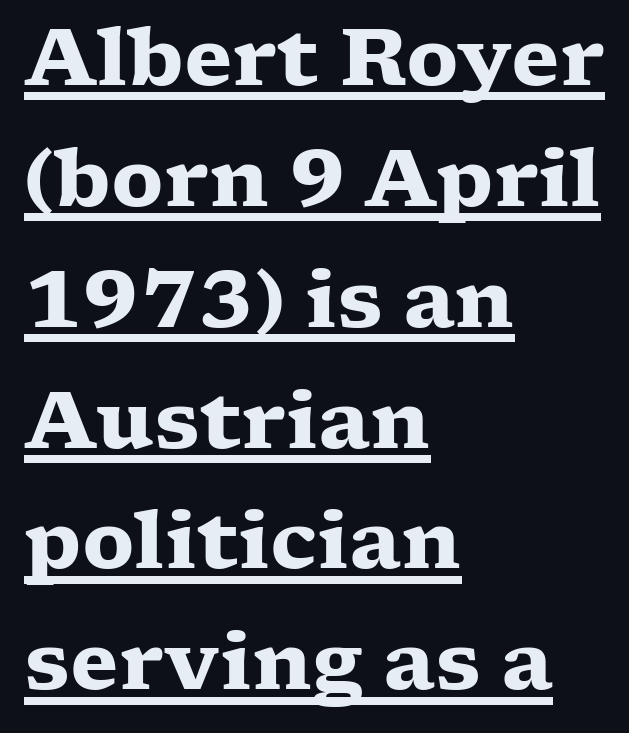
The image shows 79 px heavy, wide serif type, upright; set left-aligned, normal line spacing (1.53x), normal letter spacing, underlined; low stroke contrast and a medium x-height.
